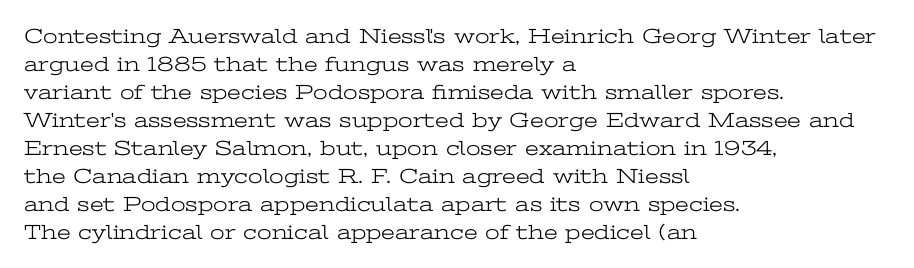
The paragraph has a hard left edge and a soft right edge. Rows of type keep a routine distance in the vertical direction. The letters sit at their default tracking, neither squeezed nor spread. Posture: vertical.
